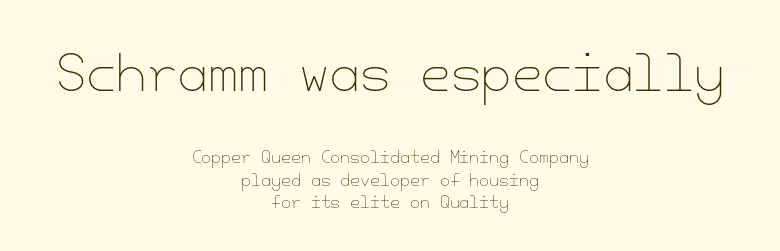
Unmarked baselines from the first word to the last. Students, note that the glyphs here touch the page at normal intervals. Larger block? The one above; the one below is distinctly smaller. The typography opts for an upright posture over an oblique one. The space between consecutive lines is moderate.
